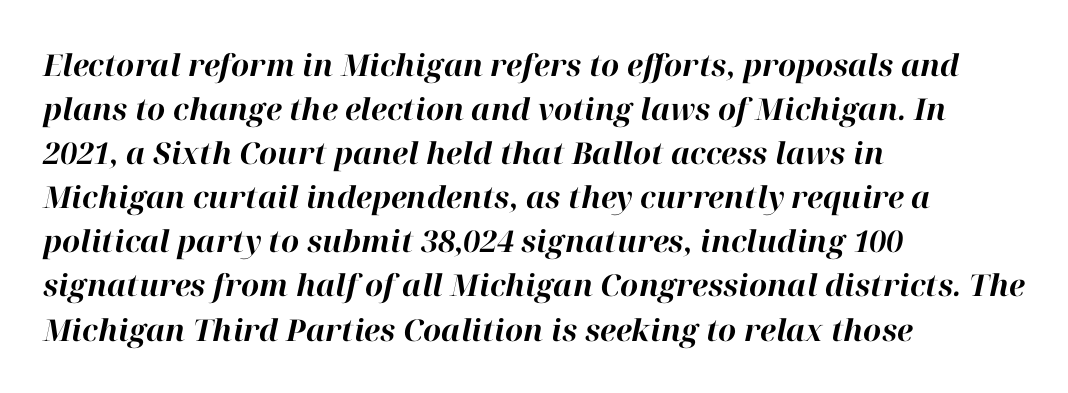
{"italic": "yes", "lean": "right", "slant_degrees": 12, "bold": "yes", "weight": "bold", "width": "normal", "stroke_contrast": "high", "x_height": "medium", "monospaced": "no", "underline": "no", "align": "left", "line_spacing": "normal", "line_spacing_ratio": 1.47, "letter_spacing": "normal", "letter_spacing_em": 0.0, "glyph_px": 30}
